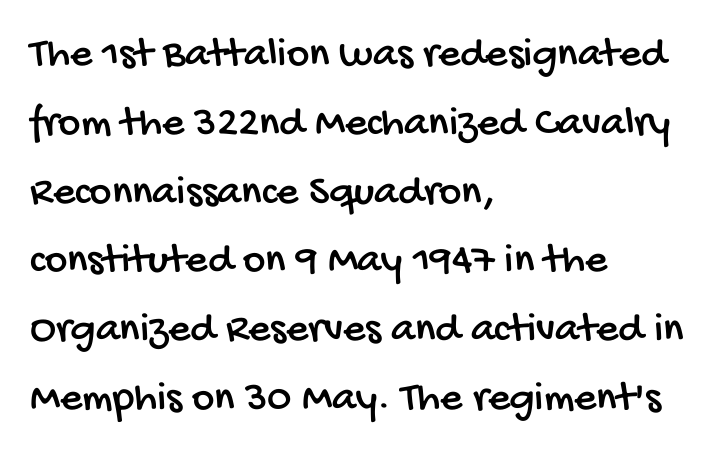
The strip under each line holds only bare page. How are the letters spaced? Ordinarily, with no added tracking. This sample has the flowing, uneven cadence of proportional lettering. A typesetter would label this face a sans. Interline gaps are of average width in this sample.
